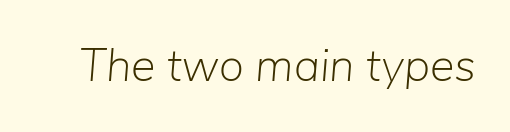
Q: Is the text bold? A: No.
Q: Is the text italic (slanted)? A: Yes, it leans right by about 5 degrees.
Q: Is the text underlined? A: No.
Q: Is the spacing between letters normal or unusually wide? A: Normal.
Q: Width (condensed, normal, or wide)? A: Normal.
Q: Stroke contrast? A: Low.
Q: x-height? A: Medium.
Q: Monospaced? A: No.
